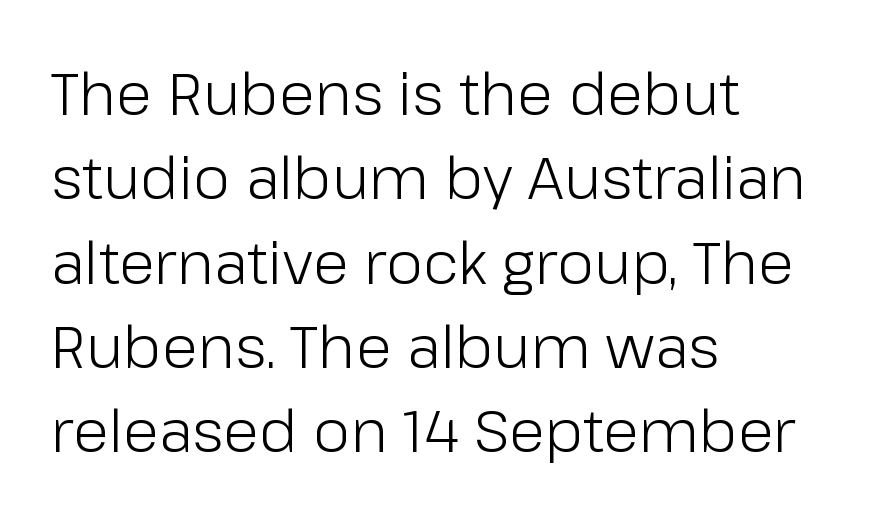
Q: Is the text bold? A: No.
Q: Is the text italic (slanted)? A: No, it is upright.
Q: Is the typeface a serif or a sans-serif typeface? A: Sans-serif.
Q: Is the text underlined? A: No.
Q: How is the paragraph aligned? A: Left-aligned.
Q: Is the spacing between letters normal or unusually wide? A: Normal.
Q: Is the spacing between lines tight, normal or loose? A: Normal.
Q: Width (condensed, normal, or wide)? A: Normal.
Q: Stroke contrast? A: Low.
Q: x-height? A: Medium.
Q: Monospaced? A: No.
